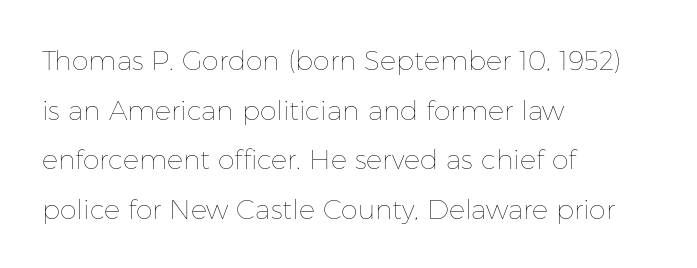
{"italic": "no", "bold": "no", "underline": "no", "align": "left", "line_spacing_ratio": 1.84, "letter_spacing": "normal", "letter_spacing_em": 0.0, "glyph_px": 27}
